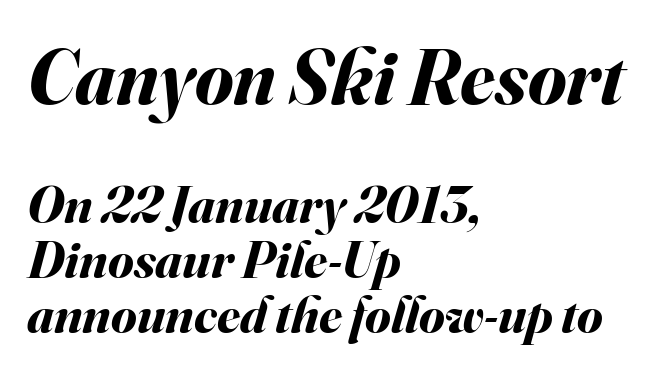
Q: Is the text bold? A: Yes.
Q: Is the text italic (slanted)? A: Yes, it leans right by about 16 degrees.
Q: Is the text underlined? A: No.
Q: How is the paragraph aligned? A: Left-aligned.
Q: Is the spacing between letters normal or unusually wide? A: Normal.
Q: Is the spacing between lines tight, normal or loose? A: Tight.
Q: Which block of text is set in a larger size, the first (top) or the second (bottom)? A: The first (top) one.
Q: Width (condensed, normal, or wide)? A: Normal.
Q: Stroke contrast? A: Medium.
Q: x-height? A: Small.
Q: Monospaced? A: No.
